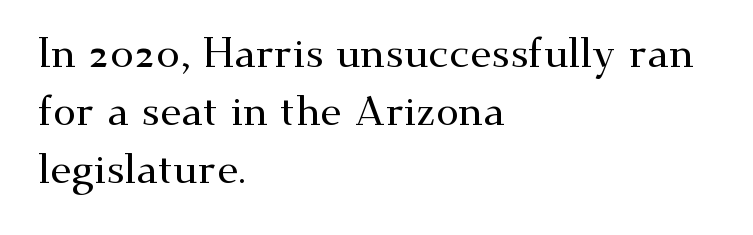
{"serif": "yes", "italic": "no", "width": "wide", "stroke_contrast": "medium", "x_height": "small", "monospaced": "no", "underline": "no", "align": "left", "line_spacing": "normal", "line_spacing_ratio": 1.42, "letter_spacing": "normal", "letter_spacing_em": 0.0, "glyph_px": 41}
